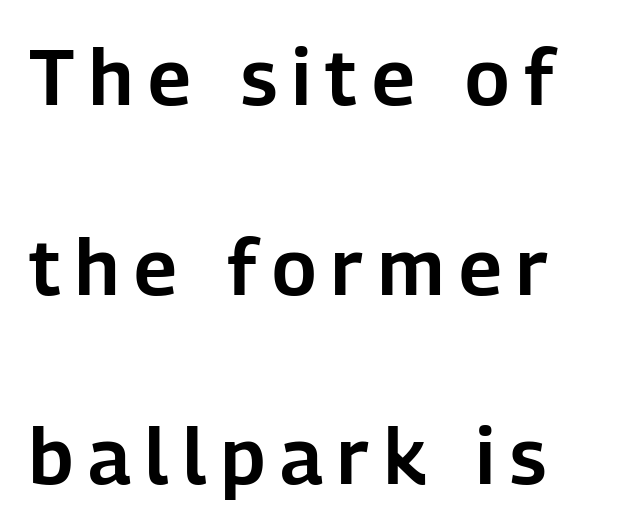
The image shows 78 px sans-serif type, upright; set loose line spacing (2.43x), not underlined; low stroke contrast and a medium x-height.
